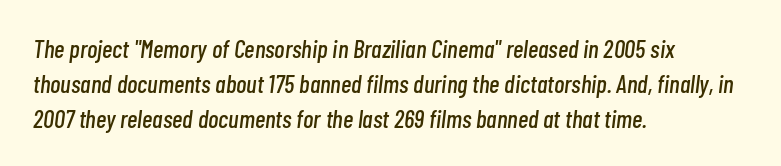
The image shows 25 px text type, italic (leaning right); set left-aligned, normal line spacing (1.4x), normal letter spacing, not underlined.
